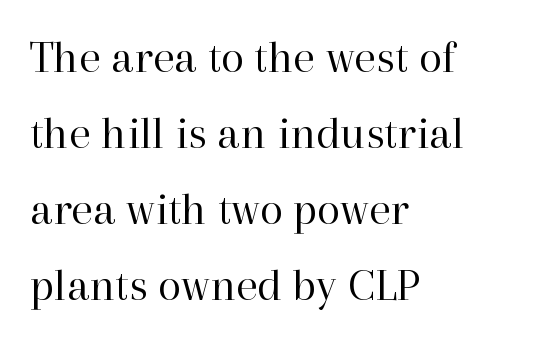
The image shows 48 px regular-weight serif type, upright; set left-aligned, normal line spacing (1.58x), normal letter spacing, not underlined; high stroke contrast and a medium x-height.
